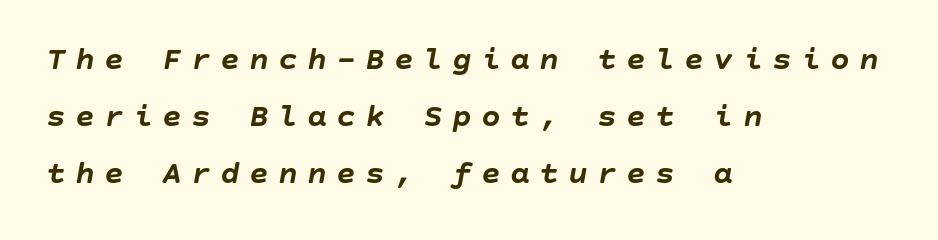
The image shows 33 px semibold type, italic (leaning right); set left-aligned, line spacing 1.72x, unusually wide letter spacing (+0.28 em), not underlined; low stroke contrast and a large x-height.
